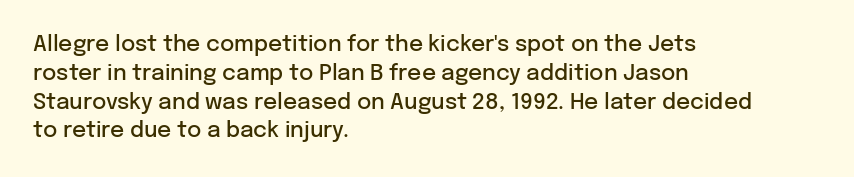
Left-aligned paragraph, ragged on the right. This sample uses plain, unmodified letter spacing. The lettering holds an erect, upright posture throughout. Underlining? Definitely not there. Students, this is semibold: more ink than regular, less than bold.
